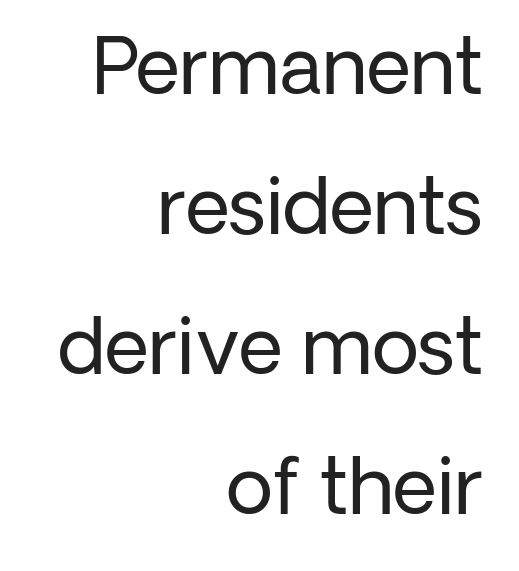
Q: Is the text bold? A: No.
Q: Is the text italic (slanted)? A: No, it is upright.
Q: Is the typeface a serif or a sans-serif typeface? A: Sans-serif.
Q: Is the text underlined? A: No.
Q: How is the paragraph aligned? A: Right-aligned.
Q: Is the spacing between letters normal or unusually wide? A: Normal.
Q: Width (condensed, normal, or wide)? A: Normal.
Q: Stroke contrast? A: Low.
Q: x-height? A: Medium.
Q: Monospaced? A: No.
